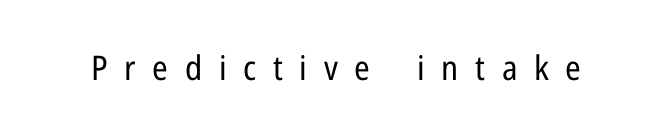
The image shows 34 px regular-weight, condensed sans-serif type, upright; set unusually wide letter spacing (+0.49 em), not underlined; low stroke contrast and a medium x-height.
